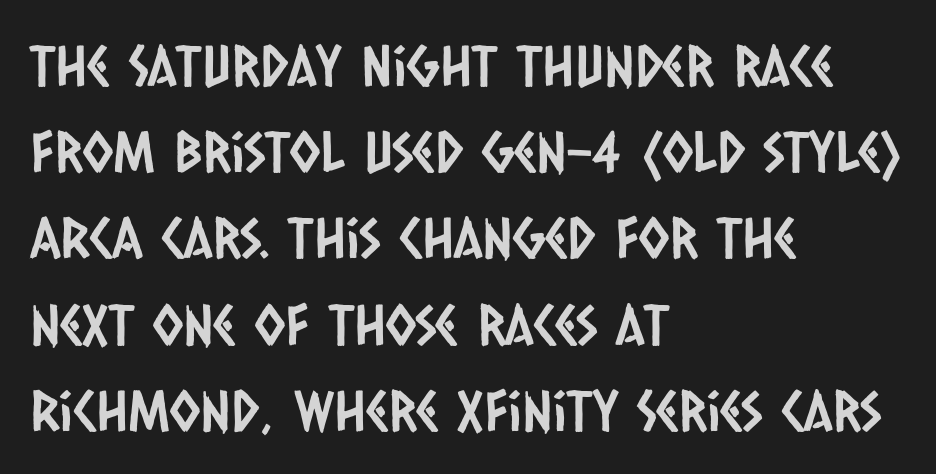
Here the designer chose a conventional face with non-uniform glyph widths. Short note: letters normally spaced. This sample is left-justified, so line endings fall wherever the words run out. Regular leading.
